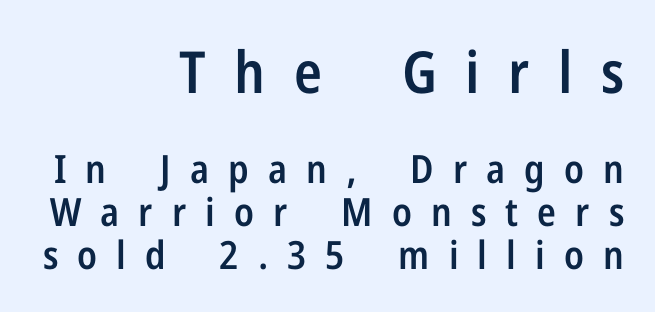
Q: Is the text bold? A: Semi-bold.
Q: Is the text italic (slanted)? A: No, it is upright.
Q: Is the typeface a serif or a sans-serif typeface? A: Sans-serif.
Q: Is the text underlined? A: No.
Q: How is the paragraph aligned? A: Right-aligned.
Q: Is the spacing between letters normal or unusually wide? A: Unusually wide.
Q: Is the spacing between lines tight, normal or loose? A: Tight.
Q: Which block of text is set in a larger size, the first (top) or the second (bottom)? A: The first (top) one.
Q: Width (condensed, normal, or wide)? A: Condensed.
Q: Stroke contrast? A: Low.
Q: x-height? A: Medium.
Q: Monospaced? A: No.
